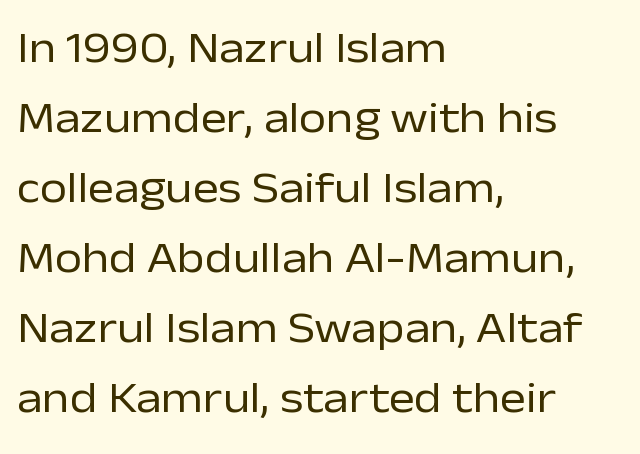
The image shows 44 px regular-weight sans-serif type, upright; set left-aligned, normal line spacing (1.59x), normal letter spacing, not underlined; low stroke contrast and a medium x-height.
